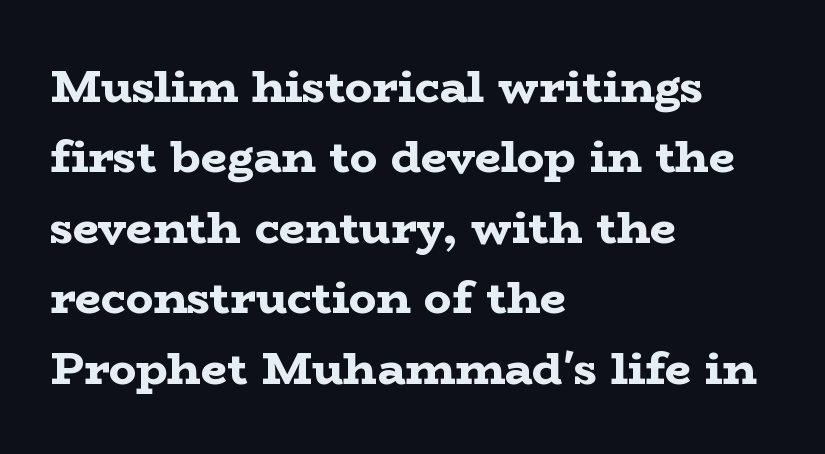
Here the designer chose a conventional face with non-uniform glyph widths. Note: serifs present on the glyphs. No word sits above an underline. When letters stand straight like this, we call the style roman or upright. If you drew a ruler down the left edge, every line would touch it. Does extra space separate the letters? No, they use regular spacing.
